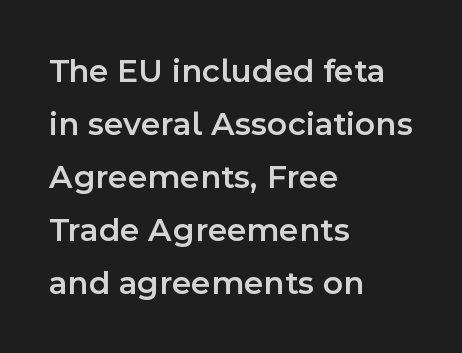
The face used here is proportionally spaced, like ordinary book or web type. Posture: upright roman. In terms of leading, this rendering sits right in the middle. The face used here is a semibold: visibly heavier than regular, lighter than bold. Check the space under the baseline: it is left empty.
